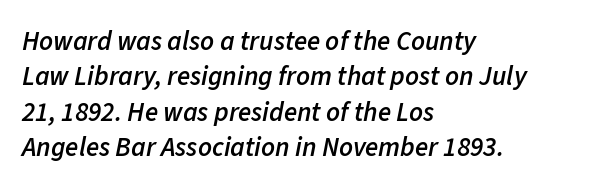
The image shows 27 px text type, italic (leaning right); set left-aligned, normal line spacing (1.31x), normal letter spacing, not underlined.
